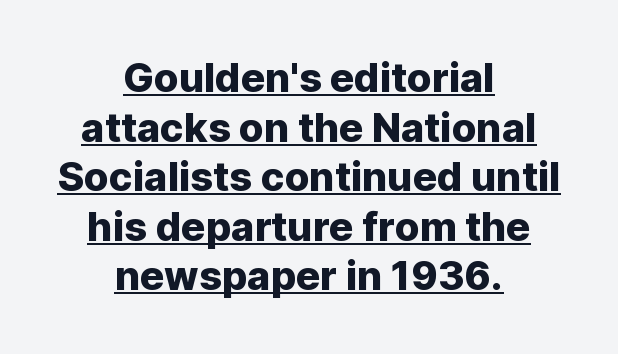
The image shows 40 px sans-serif type, upright; set centered, line spacing 1.24x, normal letter spacing, underlined; low stroke contrast and a medium x-height.
